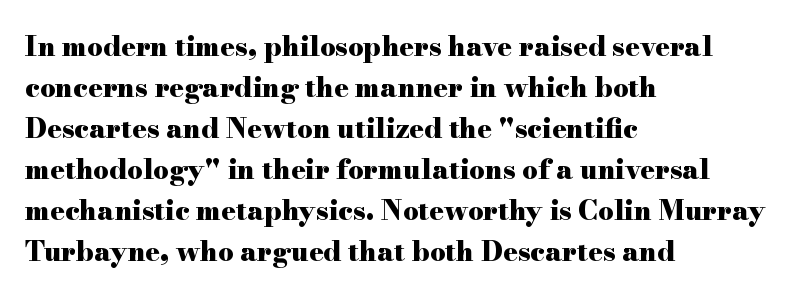
Line beginnings align vertically; line endings do not. Between one letter and the next there's only the usual sliver of space. Notice how descenders clear the ascenders below comfortably — that's standard leading. Does the lettering tilt? It doesn't — this is upright. Letters rest on an invisible, unmarked baseline.
